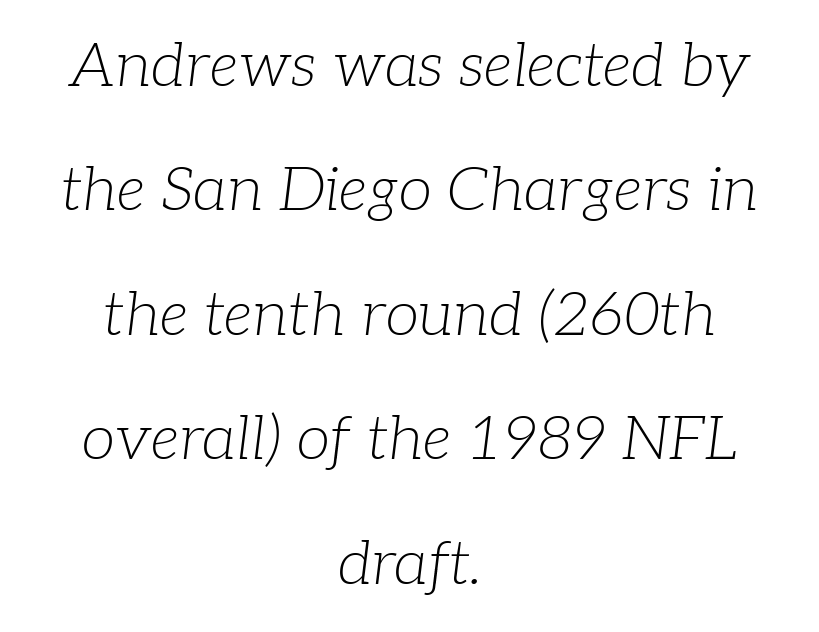
These lines stand farther apart than default settings would place them. If you drew a line through each stem, it would be angled. This sample has the flowing, uneven cadence of proportional lettering. Unmarked baselines from the first word to the last. Visually the block forms a symmetrical silhouette, jagged on both flanks. The glyphs in this specimen are seriffed.
